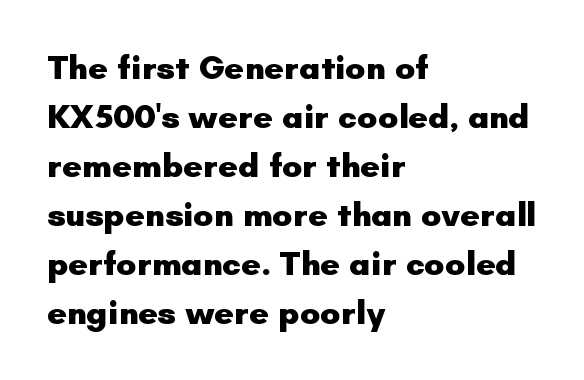
In terms of leading, this rendering sits right in the middle. The typography opts for an upright posture over an oblique one. The text block is weighted toward the left margin, trailing off unevenly rightward. The specimen omits any rule beneath the text block's lines. Does extra space separate the letters? No, they use regular spacing. These words are printed bold, with thick strokes throughout.
